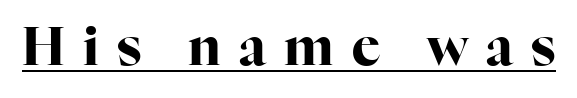
The image shows 53 px bold serif type, upright; set unusually wide letter spacing (+0.34 em), underlined; high stroke contrast and a medium x-height.
